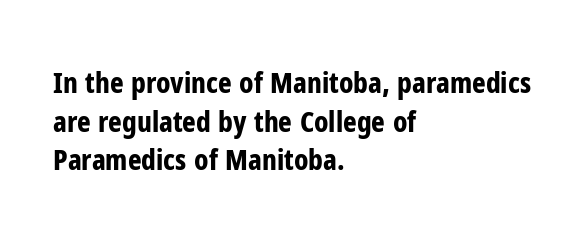
{"serif": "no", "italic": "no", "bold": "yes", "weight": "bold", "width": "condensed", "stroke_contrast": "low", "x_height": "medium", "monospaced": "no", "underline": "no", "align": "left", "line_spacing": "normal", "line_spacing_ratio": 1.33, "letter_spacing": "normal", "letter_spacing_em": 0.0, "glyph_px": 29}
